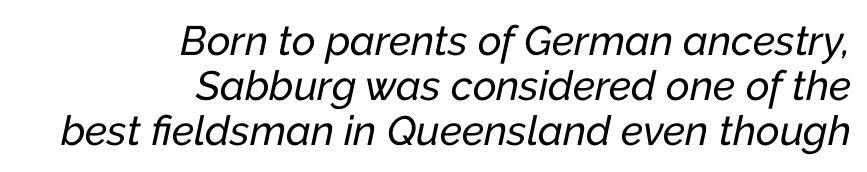
{"italic": "yes", "lean": "right", "slant_degrees": 12, "width": "normal", "stroke_contrast": "low", "x_height": "medium", "monospaced": "no", "underline": "no", "align": "right", "line_spacing": "tight", "line_spacing_ratio": 1.1, "letter_spacing": "normal", "letter_spacing_em": 0.0, "glyph_px": 41}
